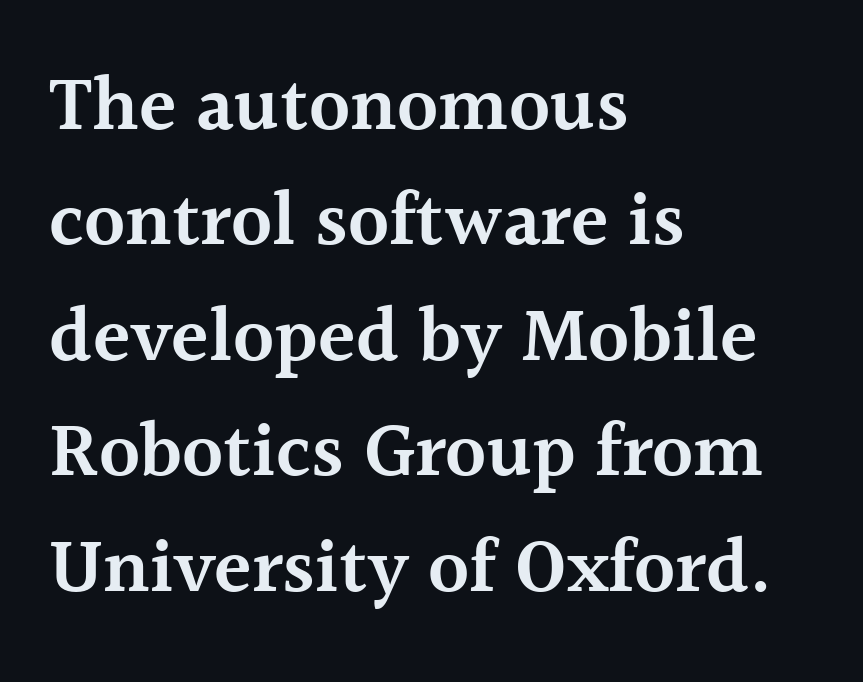
Q: Is the text bold? A: Semi-bold.
Q: Is the text italic (slanted)? A: No, it is upright.
Q: Is the typeface a serif or a sans-serif typeface? A: Serif.
Q: Is the text underlined? A: No.
Q: How is the paragraph aligned? A: Left-aligned.
Q: Is the spacing between letters normal or unusually wide? A: Normal.
Q: Is the spacing between lines tight, normal or loose? A: Normal.
Q: Width (condensed, normal, or wide)? A: Normal.
Q: x-height? A: Medium.
Q: Monospaced? A: No.
